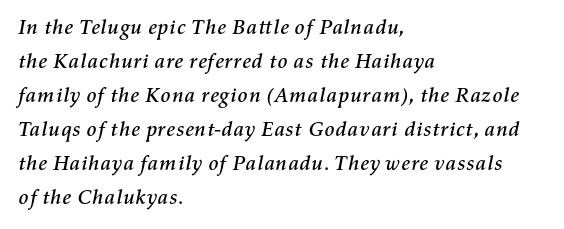
The glyphs are unaccompanied by any horizontal stroke below them. There is no visible air inserted between adjacent glyphs. This block has exactly the height ordinary leading produces. Reading down the block, your eye returns to a fixed left position each line.
